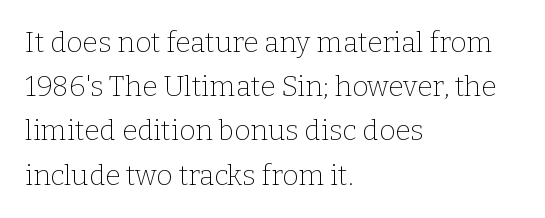
{"serif": "yes", "italic": "no", "bold": "no", "weight": "thin", "width": "normal", "stroke_contrast": "low", "x_height": "medium", "monospaced": "no", "underline": "no", "align": "left", "line_spacing": "normal", "line_spacing_ratio": 1.58, "letter_spacing": "normal", "letter_spacing_em": 0.0, "glyph_px": 28}
